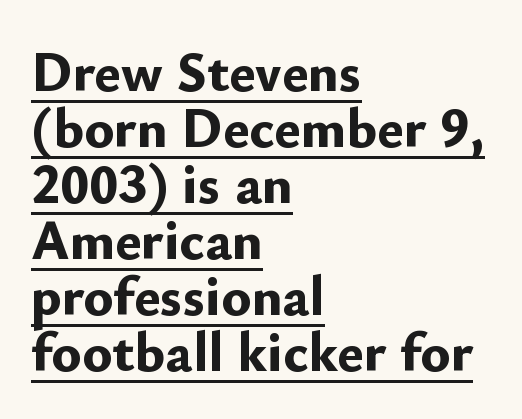
{"serif": "no", "italic": "no", "bold": "yes", "weight": "bold", "width": "normal", "stroke_contrast": "low", "x_height": "small", "monospaced": "no", "underline": "yes", "align": "left", "line_spacing": "tight", "line_spacing_ratio": 1.0, "letter_spacing": "normal", "letter_spacing_em": 0.0, "glyph_px": 56}
